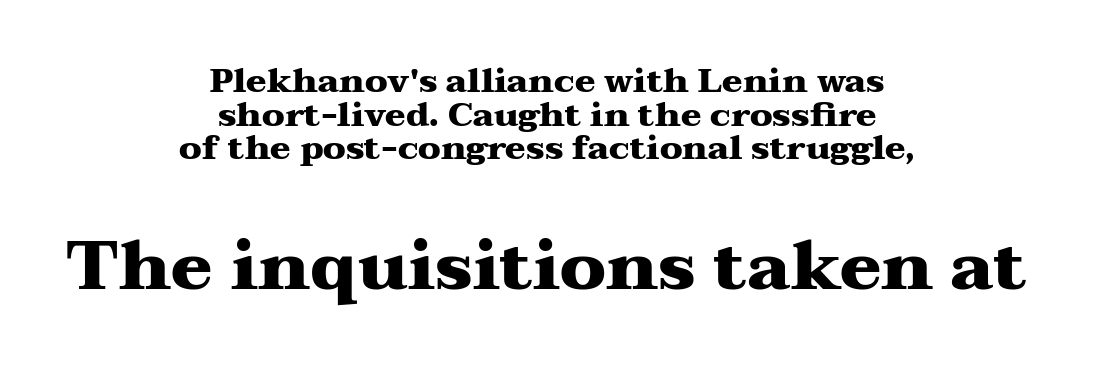
{"serif": "yes", "italic": "no", "bold": "yes", "weight": "heavy", "width": "wide", "stroke_contrast": "medium", "x_height": "medium", "monospaced": "no", "underline": "no", "align": "center", "line_spacing": "tight", "line_spacing_ratio": 0.99, "letter_spacing": "normal", "letter_spacing_em": 0.0, "larger_block": "second", "size_ratio": 2.03, "glyph_px": 69}
